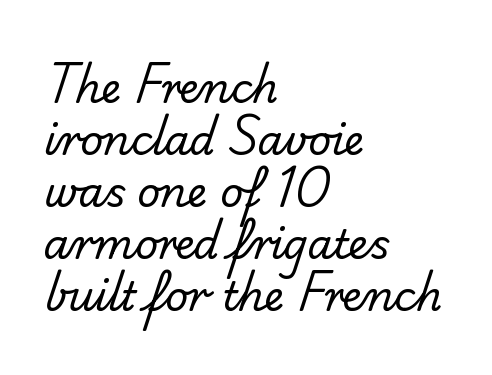
{"serif": "no", "bold": "no", "weight": "regular", "width": "normal", "stroke_contrast": "low", "x_height": "small", "monospaced": "no", "underline": "no", "align": "left", "line_spacing": "normal", "line_spacing_ratio": 1.3, "letter_spacing": "normal", "letter_spacing_em": 0.0, "glyph_px": 40}
